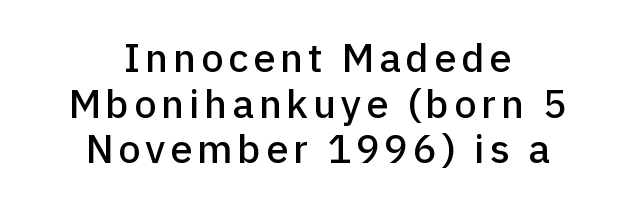
Q: Is the text italic (slanted)? A: No, it is upright.
Q: Is the typeface a serif or a sans-serif typeface? A: Sans-serif.
Q: Is the text underlined? A: No.
Q: How is the paragraph aligned? A: Centered.
Q: Is the spacing between lines tight, normal or loose? A: Tight.
Q: Width (condensed, normal, or wide)? A: Normal.
Q: Stroke contrast? A: Low.
Q: x-height? A: Medium.
Q: Monospaced? A: No.
